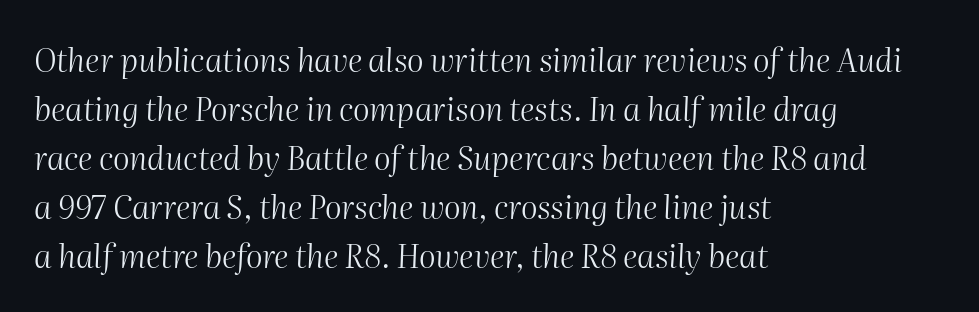
{"italic": "yes", "lean": "right", "slant_degrees": 2, "bold": "no", "weight": "light", "width": "normal", "stroke_contrast": "medium", "x_height": "medium", "monospaced": "no", "underline": "no", "align": "left", "line_spacing": "normal", "line_spacing_ratio": 1.53, "letter_spacing": "normal", "letter_spacing_em": 0.0, "glyph_px": 32}
